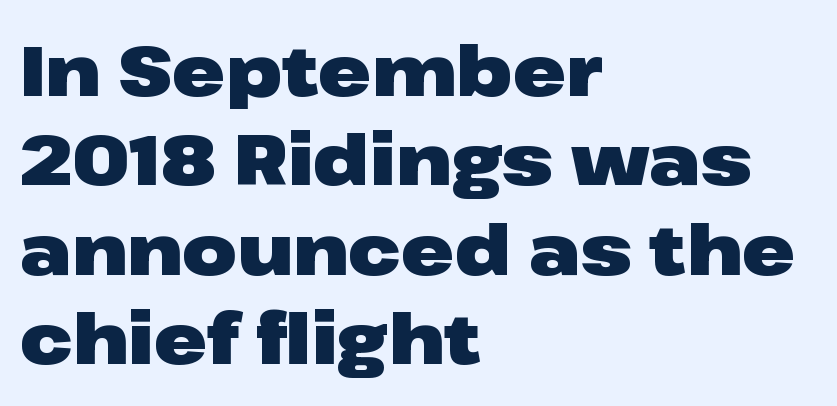
The text block is weighted toward the left margin, trailing off unevenly rightward. No extra tracking has been applied to these lines. Beneath every word, the page is bare. The rows are spaced the way most documents space them. The letters carry no serifs — their stems end cleanly without finishing strokes.
